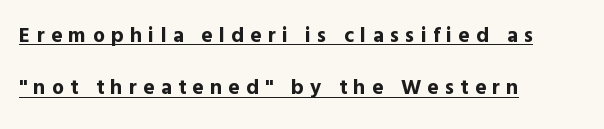
Is the letter spacing exaggerated? Yes — the characters are pushed far apart. Typesetter's note: full bold, strokes at maximum text heaviness. Emphasis is given by a line drawn under the lettering. This rendering uses left alignment, leaving the right contour irregular. The lettering holds an erect, upright posture throughout.
